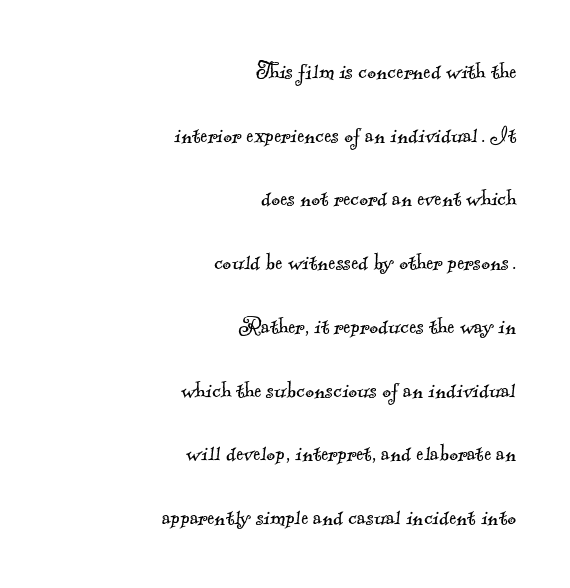
Q: Is the text bold? A: No.
Q: Is the text underlined? A: No.
Q: How is the paragraph aligned? A: Right-aligned.
Q: Is the spacing between letters normal or unusually wide? A: Normal.
Q: Is the spacing between lines tight, normal or loose? A: Loose.
